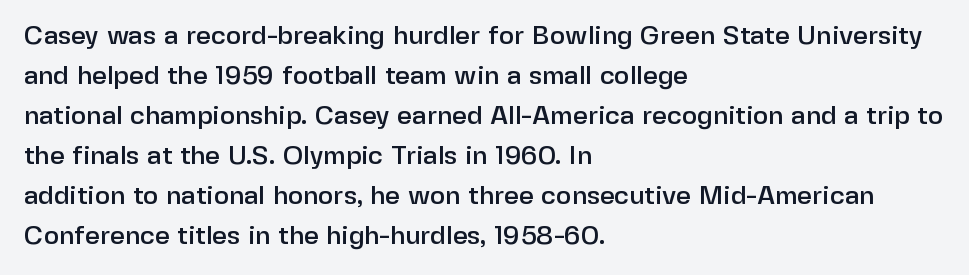
Q: Is the text italic (slanted)? A: No, it is upright.
Q: Is the text underlined? A: No.
Q: How is the paragraph aligned? A: Left-aligned.
Q: Is the spacing between letters normal or unusually wide? A: Normal.
Q: Is the spacing between lines tight, normal or loose? A: Normal.
